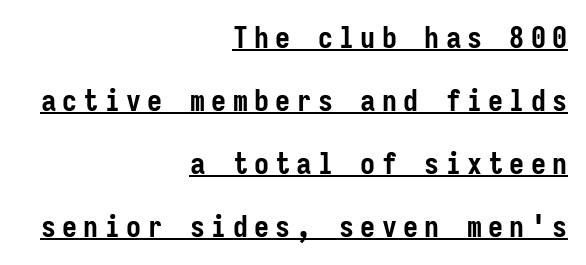
Q: Is the text bold? A: Yes.
Q: Is the text italic (slanted)? A: No, it is upright.
Q: Is the typeface a serif or a sans-serif typeface? A: Sans-serif.
Q: Is the text underlined? A: Yes.
Q: How is the paragraph aligned? A: Right-aligned.
Q: Is the spacing between letters normal or unusually wide? A: Unusually wide.
Q: Is the spacing between lines tight, normal or loose? A: Loose.
Q: Width (condensed, normal, or wide)? A: Condensed.
Q: Stroke contrast? A: Low.
Q: x-height? A: Medium.
Q: Monospaced? A: Yes.
